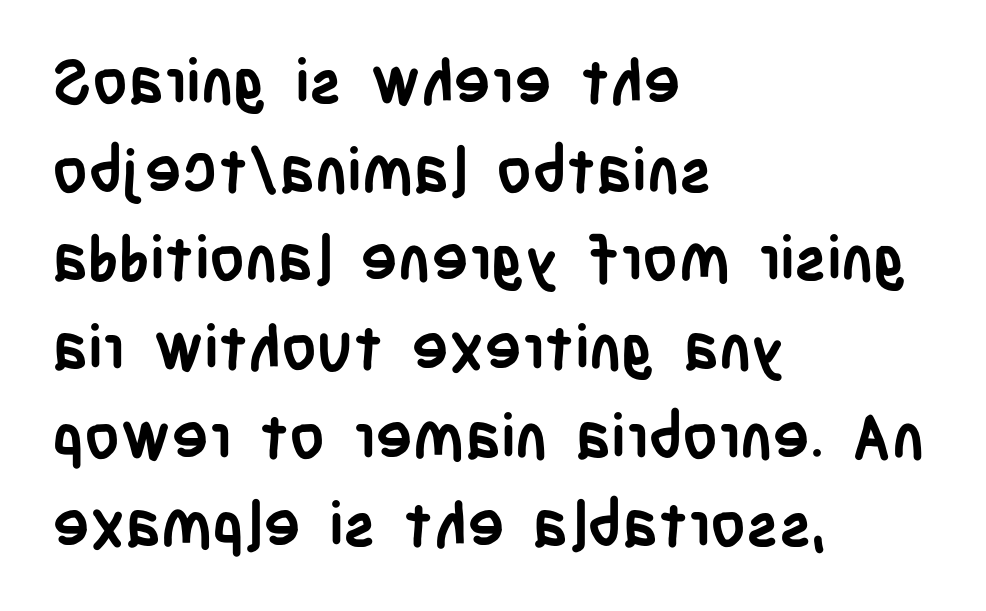
The image shows 62 px semibold, condensed sans-serif type, upright; set left-aligned, normal line spacing (1.43x), normal letter spacing, not underlined; low stroke contrast and a large x-height.
